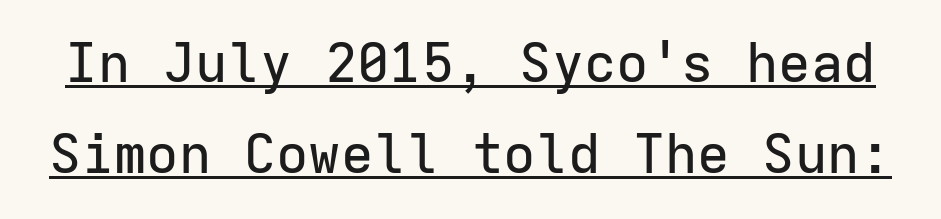
Compared with typical paragraphs, the rows here are spaced about the same. Fixed-width glyphs throughout — classic coding-font behaviour. Rendered with straight, roman letterforms. Letterform terminals end flat and unadorned throughout the passage.
